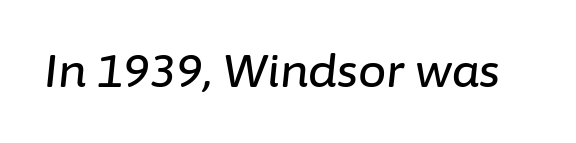
Style check: oblique. The area under the type is left untouched. Is the letter spacing exaggerated? No — it looks like the ordinary default. The rendering uses natural spacing where letterforms have individual widths.
